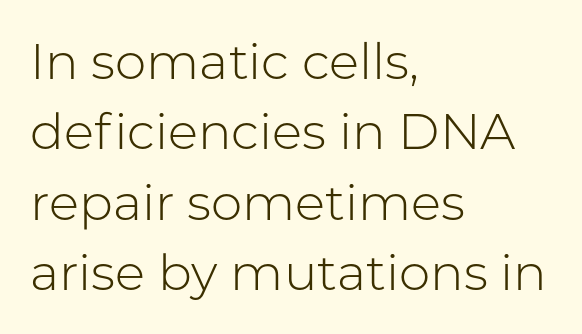
Q: Is the text bold? A: No.
Q: Is the text italic (slanted)? A: No, it is upright.
Q: Is the typeface a serif or a sans-serif typeface? A: Sans-serif.
Q: Is the text underlined? A: No.
Q: How is the paragraph aligned? A: Left-aligned.
Q: Is the spacing between letters normal or unusually wide? A: Normal.
Q: Is the spacing between lines tight, normal or loose? A: Normal.
Q: Width (condensed, normal, or wide)? A: Normal.
Q: Stroke contrast? A: Low.
Q: x-height? A: Medium.
Q: Monospaced? A: No.
